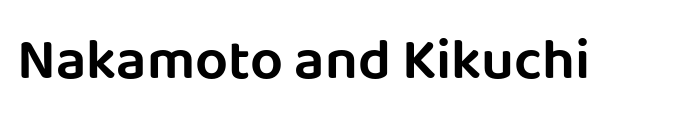
Q: Is the text italic (slanted)? A: No, it is upright.
Q: Is the typeface a serif or a sans-serif typeface? A: Sans-serif.
Q: Is the text underlined? A: No.
Q: Is the spacing between letters normal or unusually wide? A: Normal.
Q: Width (condensed, normal, or wide)? A: Normal.
Q: Stroke contrast? A: Low.
Q: x-height? A: Large.
Q: Monospaced? A: No.
